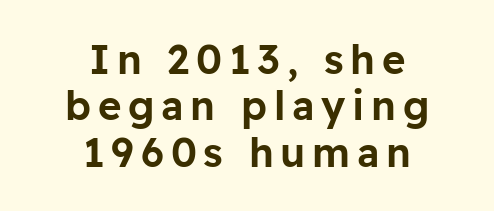
These lines were composed using upright roman letters. The passage shown is typed in a proportional face where columns would drift. Underline: absent. The typeface chosen for these lines omits serifs. Compared with a flush-left layout, this one balances lines on the center instead.
